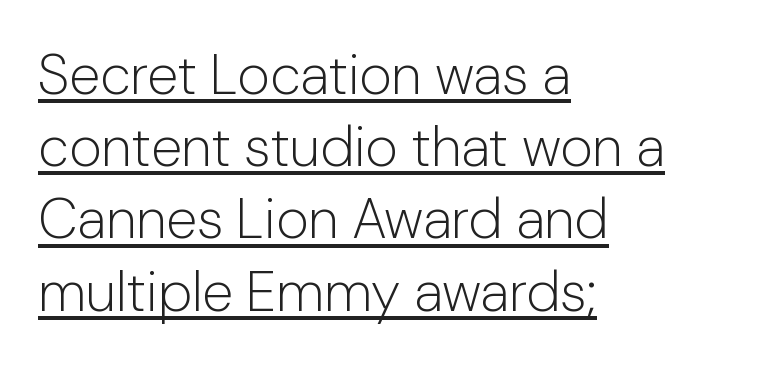
The image shows 56 px light sans-serif type, upright; set left-aligned, normal line spacing (1.29x), normal letter spacing, underlined; low stroke contrast and a medium x-height.
